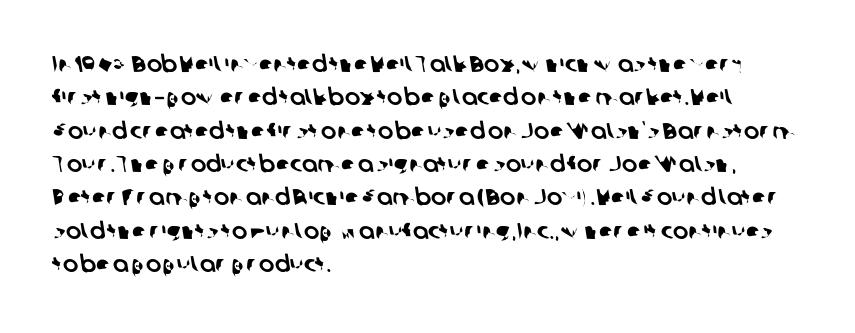
Q: Is the text underlined? A: No.
Q: How is the paragraph aligned? A: Left-aligned.
Q: Is the spacing between letters normal or unusually wide? A: Normal.
Q: Is the spacing between lines tight, normal or loose? A: Normal.
